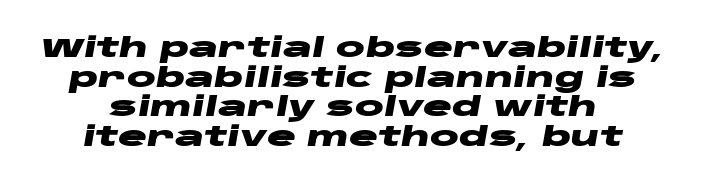
{"italic": "yes", "lean": "right", "slant_degrees": 10, "bold": "yes", "underline": "no", "align": "center", "line_spacing": "tight", "line_spacing_ratio": 1.1, "letter_spacing": "normal", "letter_spacing_em": 0.0, "glyph_px": 27}
